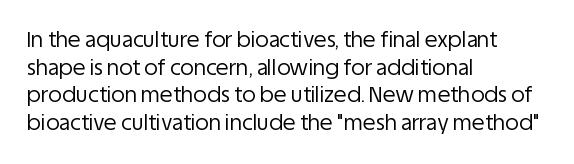
The image shows 21 px text type, upright; set left-aligned, normal line spacing (1.32x), normal letter spacing, not underlined.
